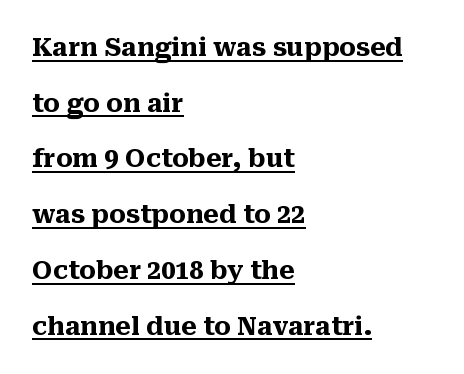
Q: Is the text bold? A: Yes.
Q: Is the text italic (slanted)? A: No, it is upright.
Q: Is the text underlined? A: Yes.
Q: How is the paragraph aligned? A: Left-aligned.
Q: Is the spacing between letters normal or unusually wide? A: Normal.
Q: Is the spacing between lines tight, normal or loose? A: Loose.
